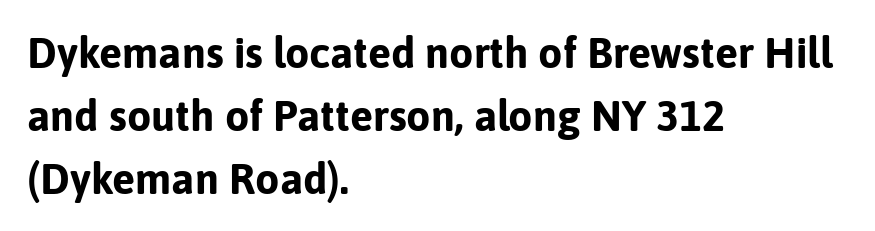
The image shows 43 px bold sans-serif type, upright; set left-aligned, normal line spacing (1.46x), normal letter spacing, not underlined; low stroke contrast and a medium x-height.
